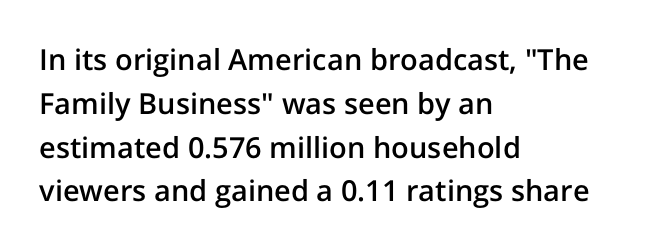
Q: Is the text bold? A: Semi-bold.
Q: Is the text italic (slanted)? A: No, it is upright.
Q: Is the typeface a serif or a sans-serif typeface? A: Sans-serif.
Q: Is the text underlined? A: No.
Q: How is the paragraph aligned? A: Left-aligned.
Q: Is the spacing between letters normal or unusually wide? A: Normal.
Q: Is the spacing between lines tight, normal or loose? A: Normal.
Q: Width (condensed, normal, or wide)? A: Normal.
Q: Stroke contrast? A: Low.
Q: x-height? A: Medium.
Q: Monospaced? A: No.
